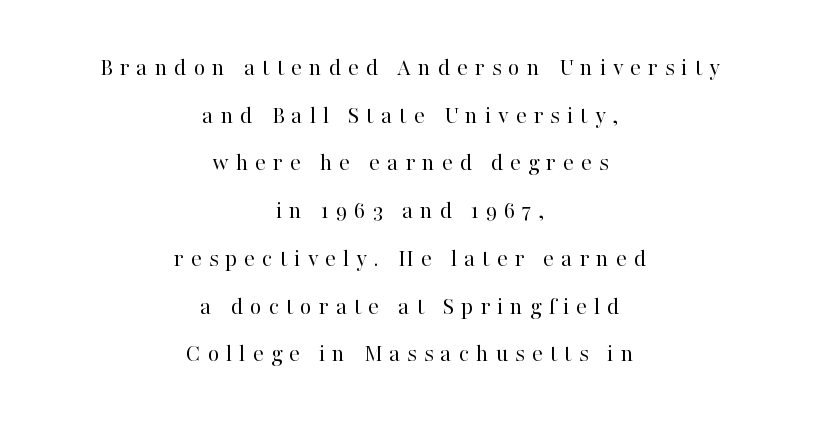
The image shows 25 px text type, upright; set centered, loose line spacing (1.91x), unusually wide letter spacing (+0.28 em), not underlined.
